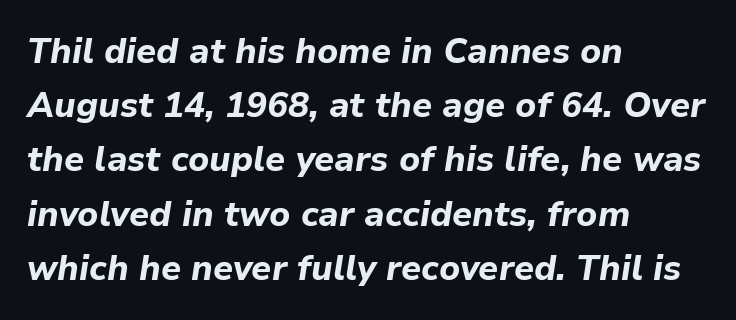
Quick note: interline space is typical. This rendering features lettering with no underline. Line starts are locked; line ends wander. Caption: bold face, heavy strokes. The letters advance in unequal steps, a hallmark of proportional type.
